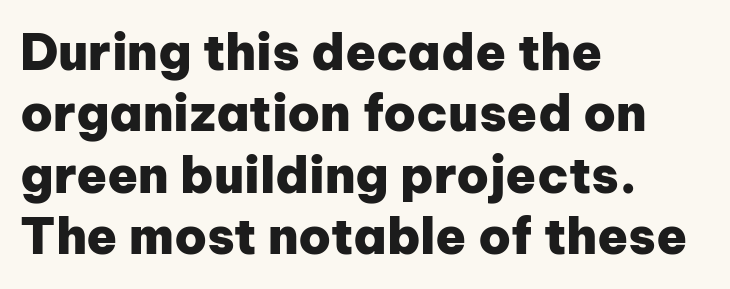
You can tell from the bare stems that sans-serif type was used. The passage is arranged the way most books set body copy — flush left. Proportional: the letters do not fall into vertical columns. A typesetter would mark this as roman, not italic. Here the glyphs are tracked normally, forming tight word shapes. This rendering features lettering with no underline.
